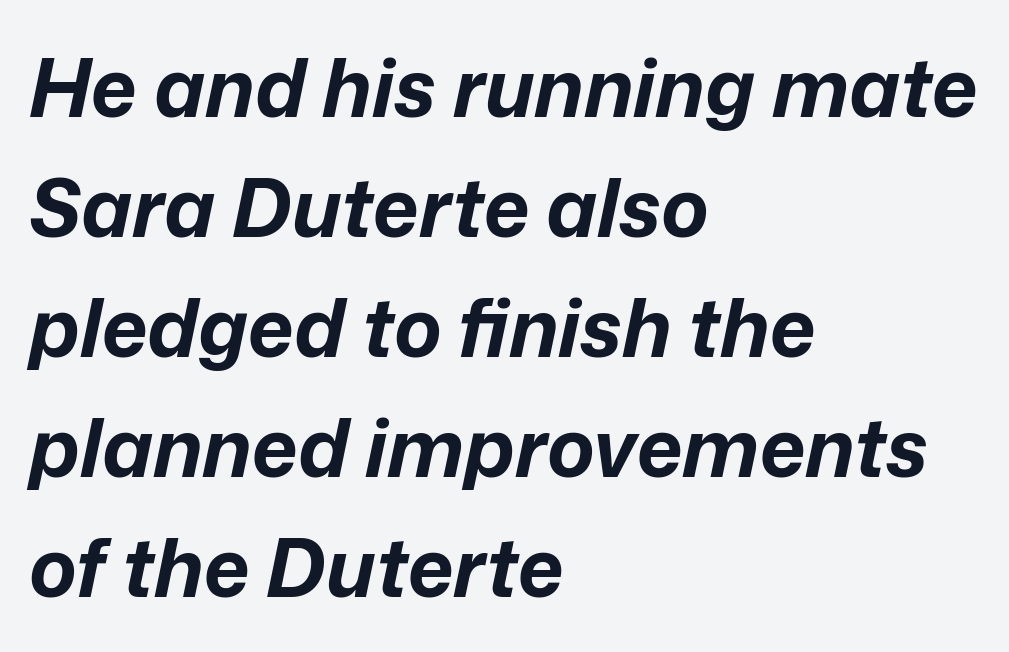
{"italic": "yes", "lean": "right", "slant_degrees": 12, "bold": "yes", "weight": "bold", "width": "normal", "stroke_contrast": "low", "x_height": "medium", "monospaced": "no", "underline": "no", "align": "left", "line_spacing": "normal", "line_spacing_ratio": 1.5, "letter_spacing": "normal", "letter_spacing_em": 0.0, "glyph_px": 80}
